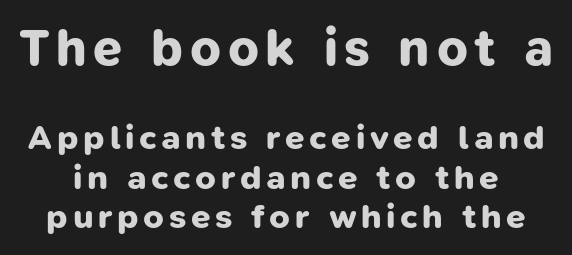
Does the leading feel generous? Not at all — it's pinched. This sample has the flowing, uneven cadence of proportional lettering. Block one is the big one; block two sits smaller underneath. Strong, thick strokes mark this as bold type. Words float on clear page, feet unadorned.
